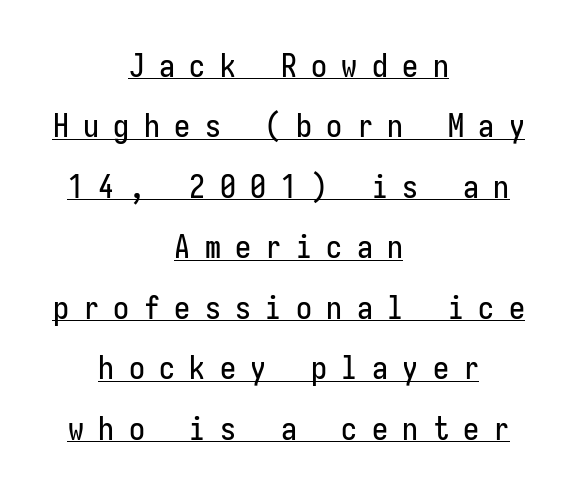
The letters stand upright; this is a roman face. Spacing verdict: monospaced, one width for all characters. Caption: multi-line text, centered on the measure. Are there feet on the stems? There aren't — it's a sans. Glyph-to-glyph distance is far greater than everyday printed text. Decoration check: the copy is underlined.
